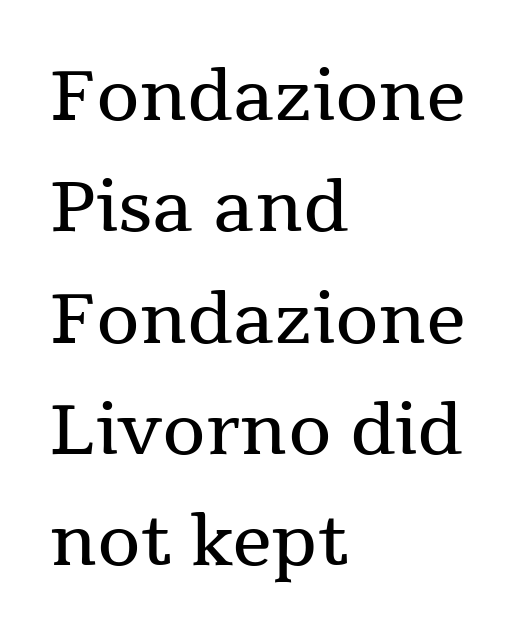
{"serif": "yes", "italic": "no", "bold": "no", "weight": "regular", "width": "normal", "stroke_contrast": "medium", "x_height": "medium", "monospaced": "no", "underline": "no", "align": "left", "line_spacing": "normal", "line_spacing_ratio": 1.59, "letter_spacing": "normal", "letter_spacing_em": 0.0, "glyph_px": 70}
